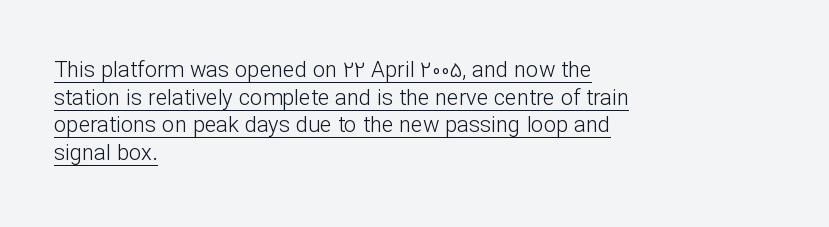
{"italic": "no", "bold": "no", "underline": "yes", "align": "left", "line_spacing": "normal", "line_spacing_ratio": 1.26, "letter_spacing": "normal", "letter_spacing_em": 0.0, "glyph_px": 22}
